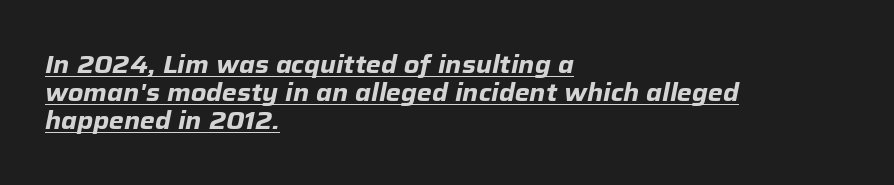
The sample has been set heavy, in full bold. Letter spacing: default. Leftover space on each line is placed entirely after the last word. Every character sits at an angle, as italics do.
